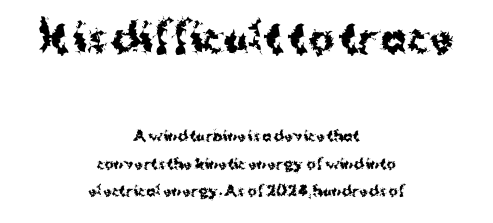
Each line is balanced around a shared central axis. Ascenders rise straight up at ninety degrees. A sans-serif font was chosen for this passage. A student would notice the top passage is typeset larger than what follows.
